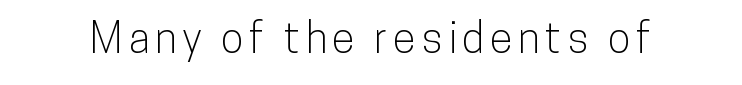
{"serif": "no", "italic": "no", "width": "condensed", "stroke_contrast": "low", "x_height": "medium", "monospaced": "no", "underline": "no", "glyph_px": 42}
